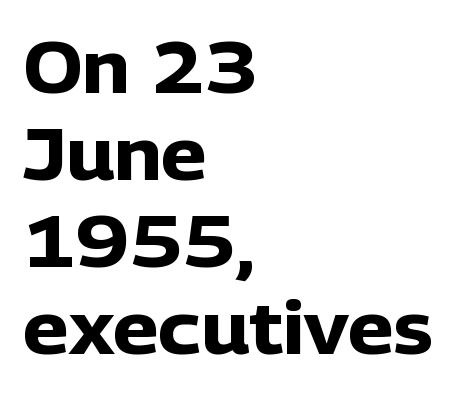
The image shows 72 px heavy sans-serif type, upright; set left-aligned, line spacing 1.21x, normal letter spacing, not underlined; low stroke contrast and a medium x-height.
